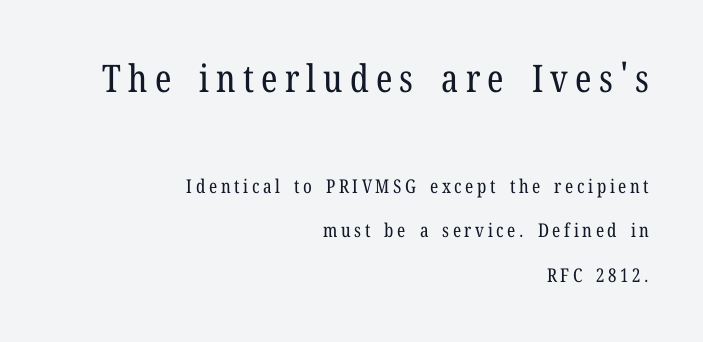
Q: Is the text bold? A: No.
Q: Is the text italic (slanted)? A: No, it is upright.
Q: Is the typeface a serif or a sans-serif typeface? A: Serif.
Q: Is the text underlined? A: No.
Q: How is the paragraph aligned? A: Right-aligned.
Q: Is the spacing between lines tight, normal or loose? A: Loose.
Q: Which block of text is set in a larger size, the first (top) or the second (bottom)? A: The first (top) one.
Q: Width (condensed, normal, or wide)? A: Condensed.
Q: Stroke contrast? A: Low.
Q: x-height? A: Medium.
Q: Monospaced? A: No.
